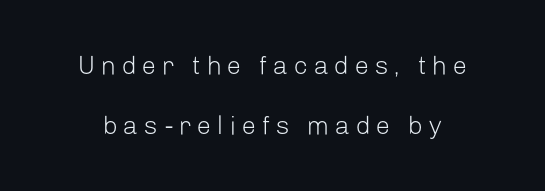
Q: Is the text bold? A: No.
Q: Is the text italic (slanted)? A: No, it is upright.
Q: Is the text underlined? A: No.
Q: Is the spacing between letters normal or unusually wide? A: Unusually wide.
Q: Is the spacing between lines tight, normal or loose? A: Loose.
